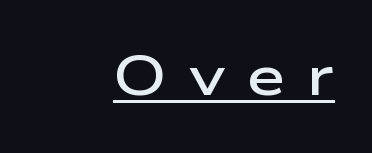
The font's upright variant was chosen for this text. The passage shown is underscored from start to finish. Stroke terminals: plain, sans-serif. Proportional: the letters do not fall into vertical columns. Students, this is semibold: more ink than regular, less than bold. The text block is weighted toward the right margin, trailing off unevenly leftward.
